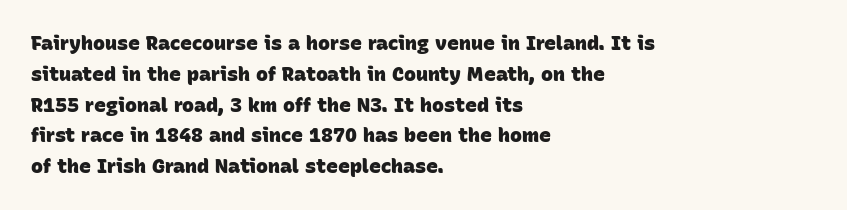
If you drew a ruler down the left edge, every line would touch it. Honestly, the letter spacing is just normal — you wouldn't notice it. These lines sit exactly where default settings would place them. Descenders hang freely into open space. Bold? Absolutely — the strokes are thick and heavy.
